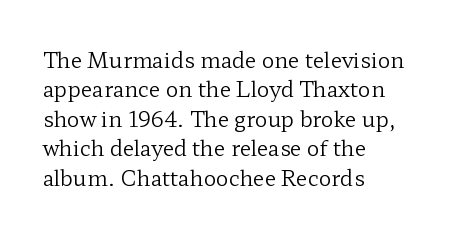
The image shows 21 px text type, upright; set left-aligned, normal line spacing (1.4x), normal letter spacing, not underlined.
